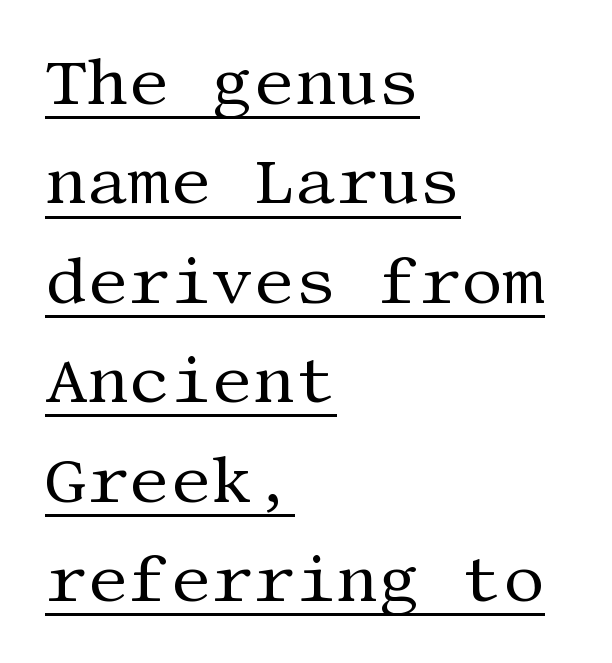
{"serif": "yes", "italic": "no", "bold": "no", "weight": "regular", "width": "normal", "stroke_contrast": "medium", "x_height": "large", "underline": "yes", "align": "left", "line_spacing": "normal", "line_spacing_ratio": 1.53, "letter_spacing": "normal", "letter_spacing_em": 0.0, "glyph_px": 65}
